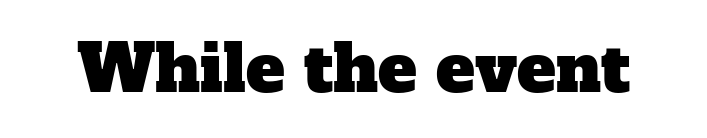
Compared with typical body copy, the letter spacing here is the same. Note the varied advance widths — an 'i' is clearly narrower than an 'm'. Has an underline been added? It has not. Old-style or modern, the face here clearly has serifs.
